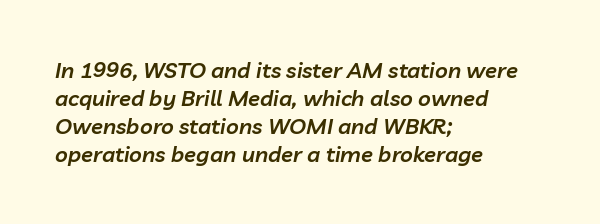
{"italic": "yes", "lean": "right", "slant_degrees": 10, "bold": "semi", "underline": "no", "align": "left", "line_spacing": "normal", "line_spacing_ratio": 1.28, "letter_spacing": "normal", "letter_spacing_em": 0.0, "glyph_px": 22}
